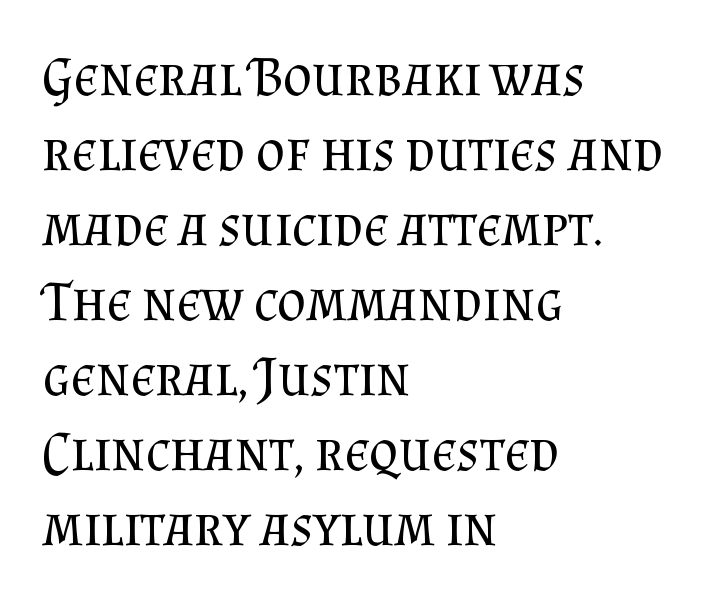
{"serif": "yes", "italic": "no", "bold": "no", "weight": "regular", "width": "normal", "stroke_contrast": "medium", "x_height": "small", "monospaced": "no", "underline": "no", "align": "left", "line_spacing": "normal", "line_spacing_ratio": 1.34, "letter_spacing": "normal", "letter_spacing_em": 0.0, "glyph_px": 56}
